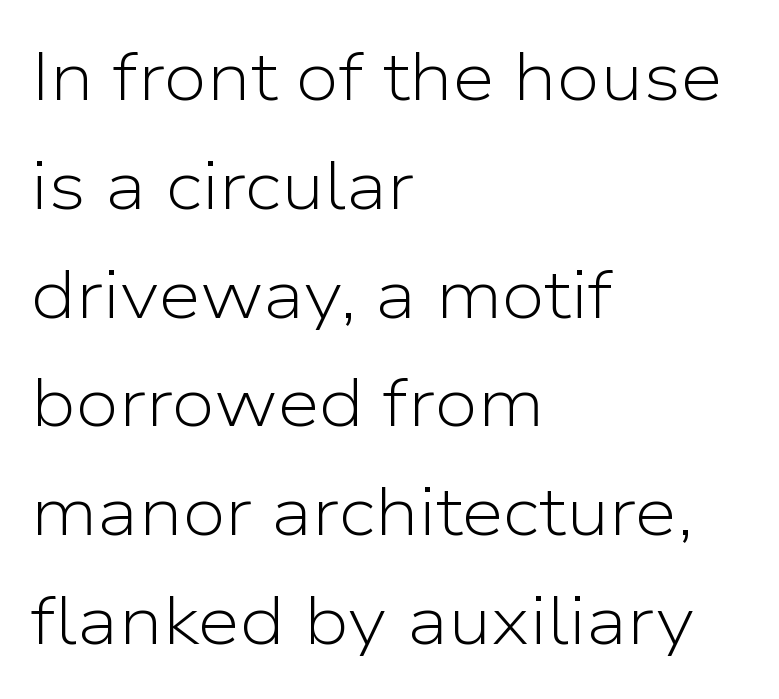
Q: Is the text bold? A: No.
Q: Is the text italic (slanted)? A: No, it is upright.
Q: Is the typeface a serif or a sans-serif typeface? A: Sans-serif.
Q: Is the text underlined? A: No.
Q: How is the paragraph aligned? A: Left-aligned.
Q: Is the spacing between letters normal or unusually wide? A: Normal.
Q: Is the spacing between lines tight, normal or loose? A: Normal.
Q: Width (condensed, normal, or wide)? A: Normal.
Q: Stroke contrast? A: Low.
Q: x-height? A: Medium.
Q: Monospaced? A: No.
